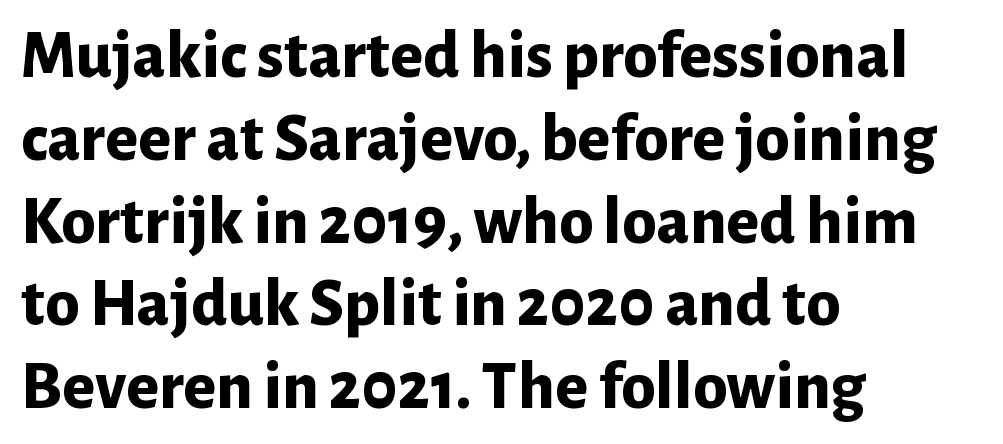
The image shows 69 px bold sans-serif type, upright; set left-aligned, line spacing 1.2x, normal letter spacing, not underlined; low stroke contrast and a medium x-height.
